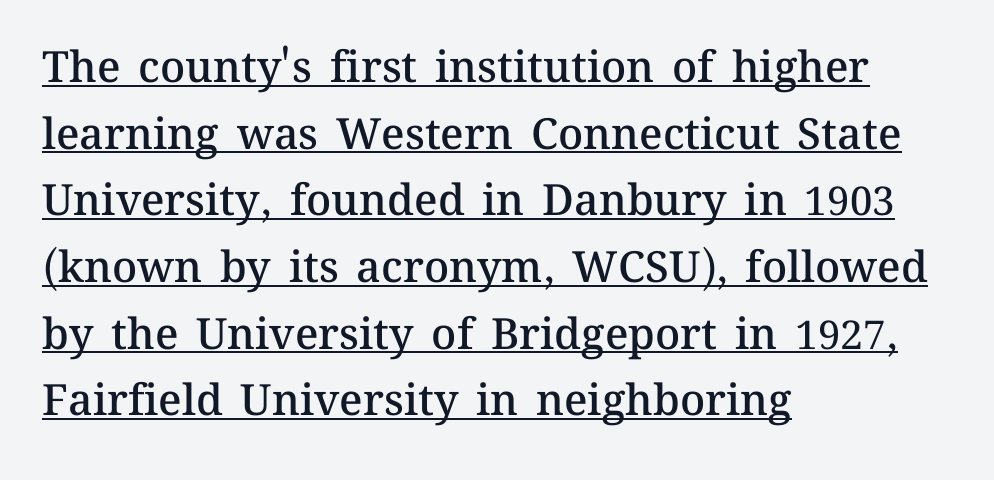
Q: Is the text bold? A: Semi-bold.
Q: Is the text italic (slanted)? A: No, it is upright.
Q: Is the text underlined? A: Yes.
Q: How is the paragraph aligned? A: Left-aligned.
Q: Is the spacing between letters normal or unusually wide? A: Normal.
Q: Is the spacing between lines tight, normal or loose? A: Normal.
Q: Width (condensed, normal, or wide)? A: Normal.
Q: Stroke contrast? A: Medium.
Q: x-height? A: Medium.
Q: Monospaced? A: No.
